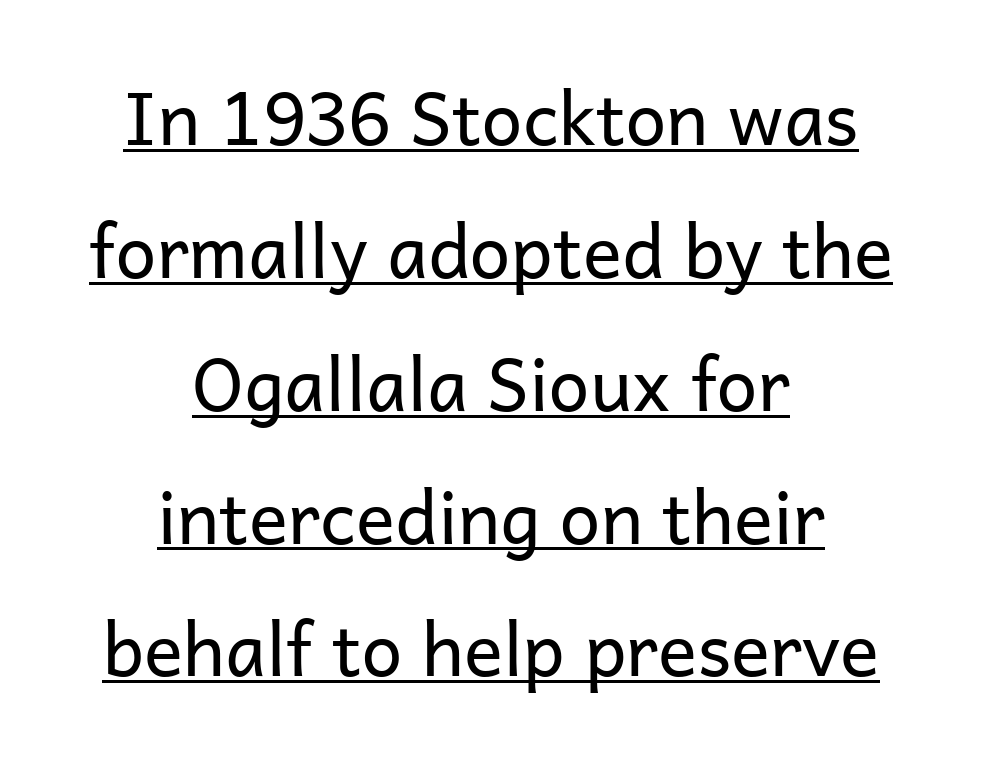
The image shows 73 px regular-weight sans-serif type, upright; set centered, line spacing 1.82x, normal letter spacing, underlined; low stroke contrast and a medium x-height.
